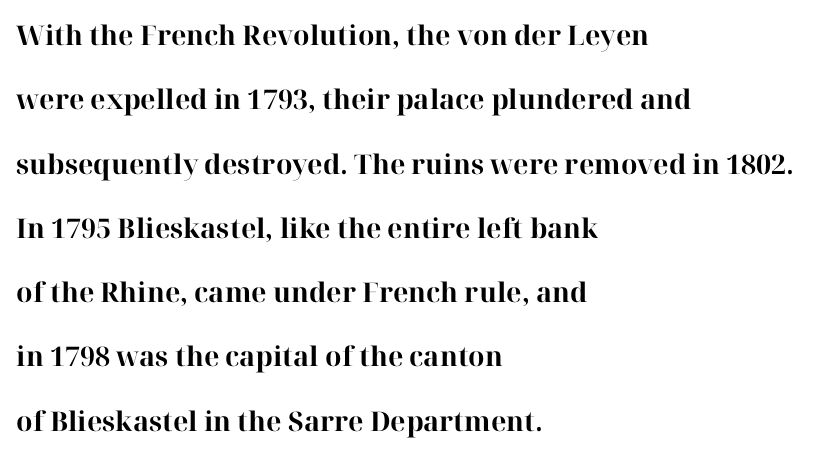
Weight: bold. The face used here is rendered with its standard letterfit. These lines were composed using upright roman letters. Left-aligned paragraph, ragged on the right.
